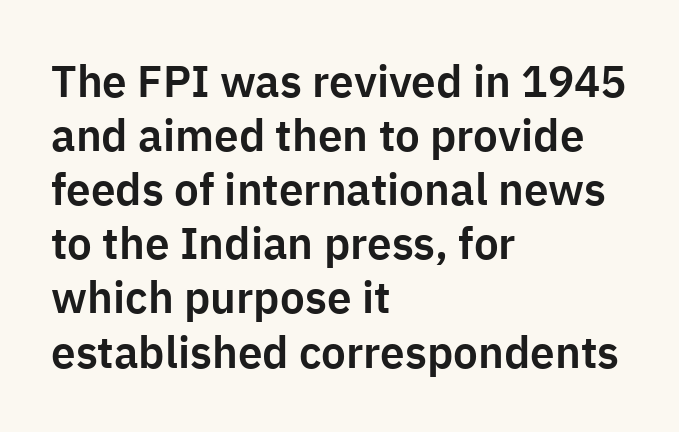
The image shows 44 px sans-serif type, upright; set left-aligned, line spacing 1.23x, normal letter spacing, not underlined; low stroke contrast and a medium x-height.
